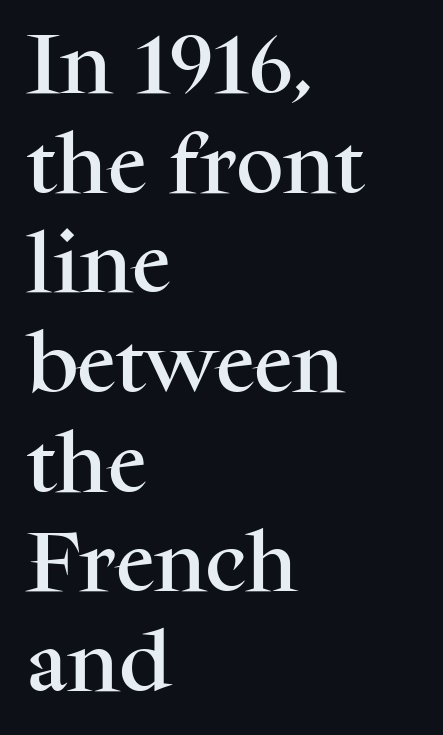
Designer's note — italics off, roman on. The space beneath each line is pristine and unruled. This sample is left-justified, so line endings fall wherever the words run out. Examine the stroke ends and you'll spot serifs. The passage shown has conventional tracking throughout. The rendering uses a moderate line-height, typical for paragraphs.
